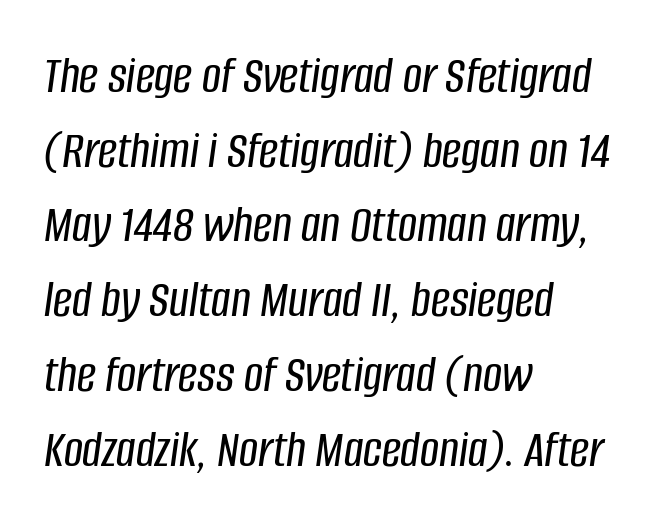
{"italic": "yes", "lean": "right", "slant_degrees": 8, "width": "condensed", "stroke_contrast": "low", "x_height": "large", "monospaced": "no", "underline": "no", "align": "left", "line_spacing": "normal", "line_spacing_ratio": 1.41, "letter_spacing": "normal", "letter_spacing_em": 0.0, "glyph_px": 53}
